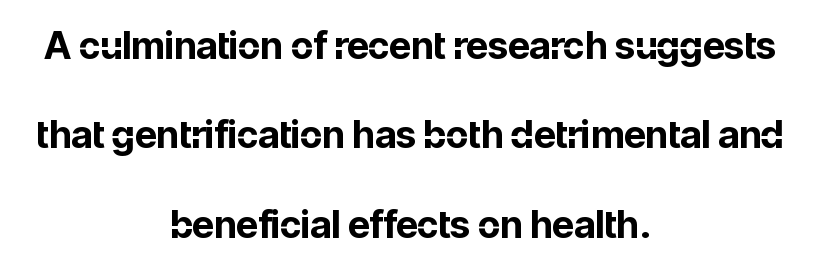
Alignment: centered. The strip under each line holds only bare page. Observe the ordinary spacing: letters are neighbours, not strangers. Does the weight exceed regular? Yes, all the way to bold. Posture: upright roman. The block of text is sparse from top to bottom, with ample space between rows.
